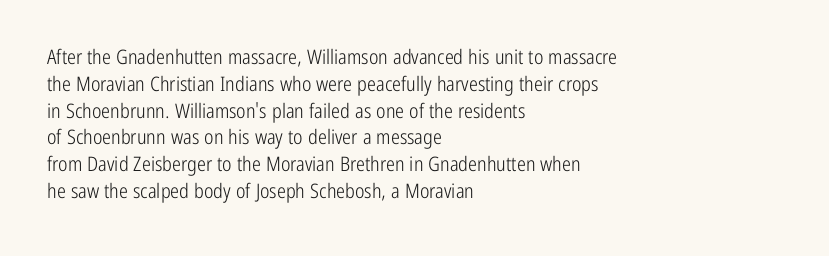
{"italic": "no", "bold": "no", "underline": "no", "align": "left", "line_spacing": "normal", "line_spacing_ratio": 1.34, "letter_spacing": "normal", "letter_spacing_em": 0.0, "glyph_px": 20}
